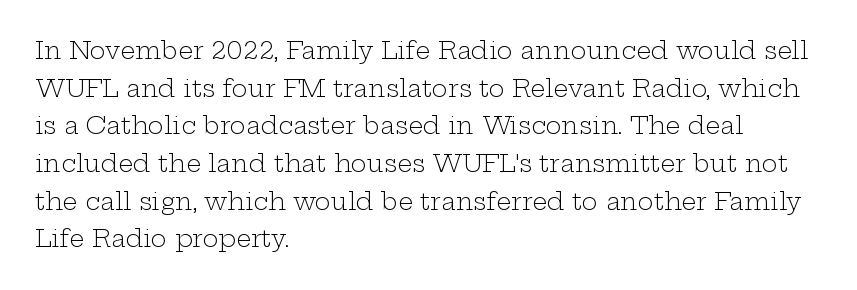
The setting favours the left margin, as ordinary paragraphs usually do. The face looks like a standard text weight, possibly lighter. Each row of text sits above clean, open space. Posture: straight, roman, zero tilt.
